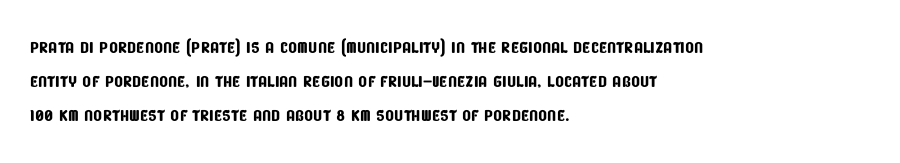
These lines are set flush left with a ragged right edge. The baseline area is clear. If you measured baseline to baseline, you'd find a middling distance. Observe the ordinary spacing: letters are neighbours, not strangers.
